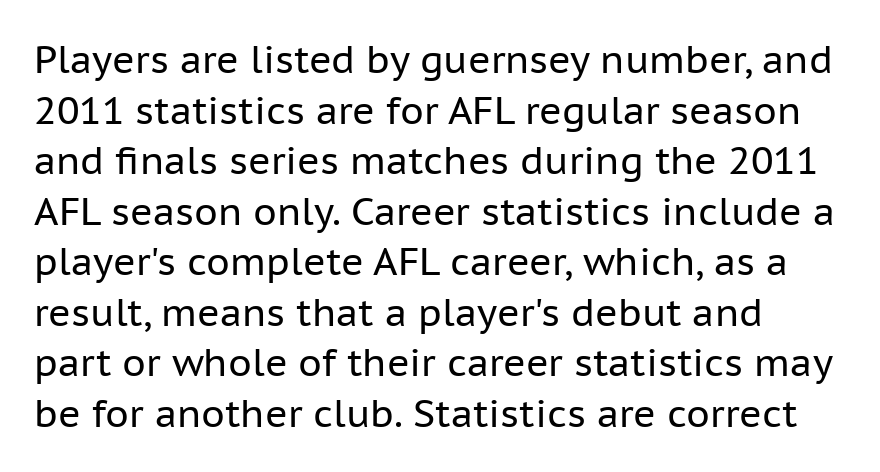
Each stroke keeps to a modest, everyday thickness or less. A student would call this left alignment; a typographer would say flush left, rag right. The words here are not underlined. Each letter keeps its own natural width here, so spacing adapts to shape.
